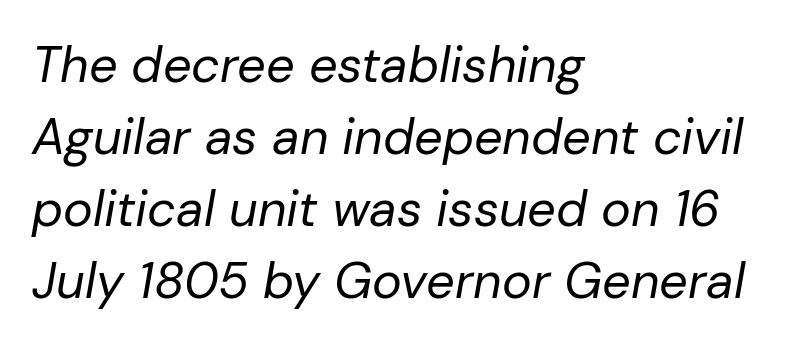
The image shows 50 px regular-weight type, italic (leaning right); set left-aligned, normal line spacing (1.44x), normal letter spacing, not underlined; low stroke contrast and a medium x-height.
